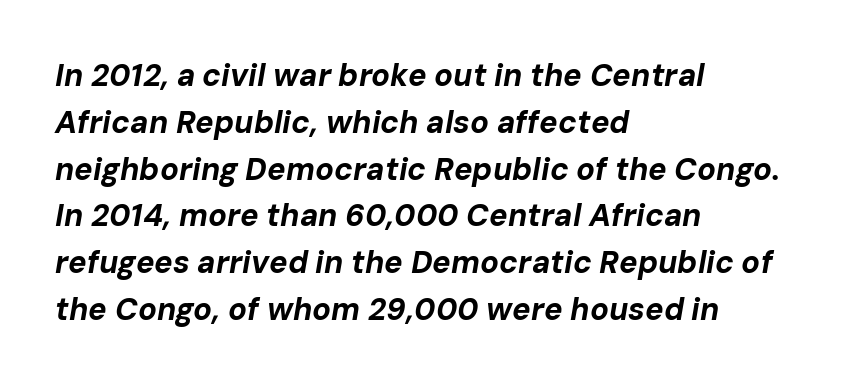
Is the type slanted? Yes — the strokes lean at a clear angle. Whoever set this chose a conventional vertical rhythm. Each line starts at the same left margin while the right side varies. Inter-character spacing is left at the font's built-in metrics. Plain, unruled lines of type.
